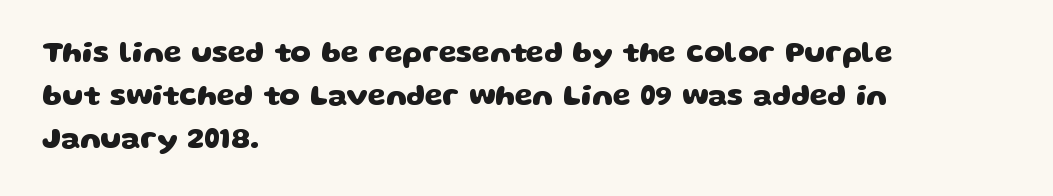
Q: Is the text bold? A: Yes.
Q: Is the typeface a serif or a sans-serif typeface? A: Sans-serif.
Q: Is the text underlined? A: No.
Q: How is the paragraph aligned? A: Left-aligned.
Q: Is the spacing between letters normal or unusually wide? A: Normal.
Q: Is the spacing between lines tight, normal or loose? A: Normal.
Q: Width (condensed, normal, or wide)? A: Wide.
Q: Stroke contrast? A: Low.
Q: x-height? A: Large.
Q: Monospaced? A: No.
